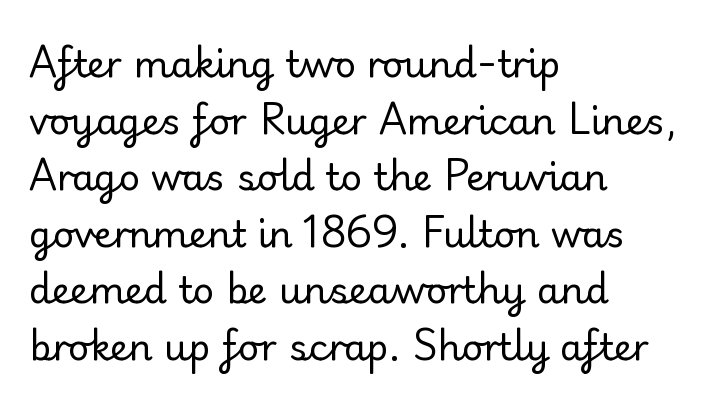
Q: Is the text bold? A: No.
Q: Is the text italic (slanted)? A: No, it is upright.
Q: Is the typeface a serif or a sans-serif typeface? A: Sans-serif.
Q: Is the text underlined? A: No.
Q: How is the paragraph aligned? A: Left-aligned.
Q: Is the spacing between letters normal or unusually wide? A: Normal.
Q: Is the spacing between lines tight, normal or loose? A: Normal.
Q: Width (condensed, normal, or wide)? A: Normal.
Q: Stroke contrast? A: Low.
Q: x-height? A: Small.
Q: Monospaced? A: No.
